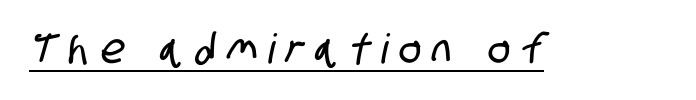
This sample carries an underscore along the baseline area. You could not count columns in this text — the font is proportionally spaced. A typesetter would call this heavily tracked-out type. Typographically, this falls in the sans-serif category.
